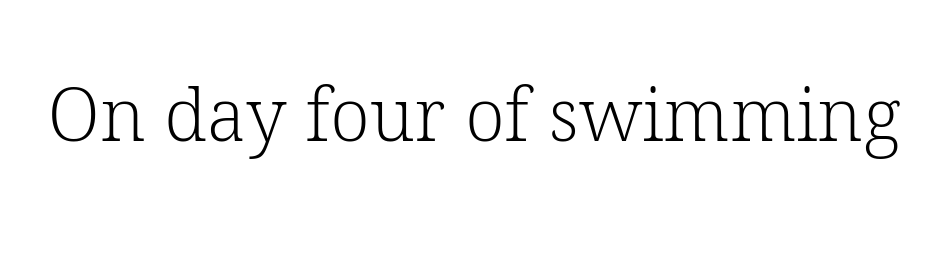
{"serif": "yes", "italic": "no", "bold": "no", "weight": "light", "width": "normal", "stroke_contrast": "low", "x_height": "medium", "monospaced": "no", "underline": "no", "letter_spacing": "normal", "letter_spacing_em": 0.0, "glyph_px": 73}
